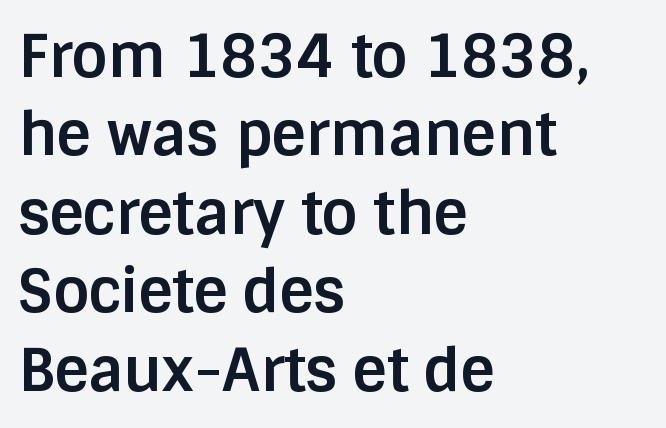
Q: Is the text bold? A: Yes.
Q: Is the text italic (slanted)? A: No, it is upright.
Q: Is the typeface a serif or a sans-serif typeface? A: Sans-serif.
Q: Is the text underlined? A: No.
Q: How is the paragraph aligned? A: Left-aligned.
Q: Is the spacing between letters normal or unusually wide? A: Normal.
Q: Is the spacing between lines tight, normal or loose? A: Normal.
Q: Width (condensed, normal, or wide)? A: Normal.
Q: Stroke contrast? A: Low.
Q: x-height? A: Large.
Q: Monospaced? A: No.
